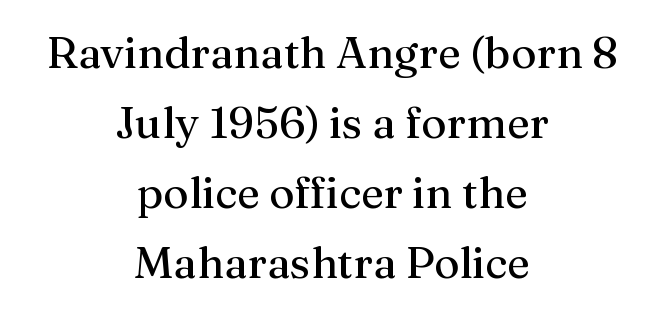
Q: Is the text bold? A: No.
Q: Is the text italic (slanted)? A: No, it is upright.
Q: Is the typeface a serif or a sans-serif typeface? A: Serif.
Q: Is the text underlined? A: No.
Q: How is the paragraph aligned? A: Centered.
Q: Is the spacing between letters normal or unusually wide? A: Normal.
Q: Is the spacing between lines tight, normal or loose? A: Normal.
Q: Width (condensed, normal, or wide)? A: Normal.
Q: Stroke contrast? A: Medium.
Q: x-height? A: Medium.
Q: Monospaced? A: No.
